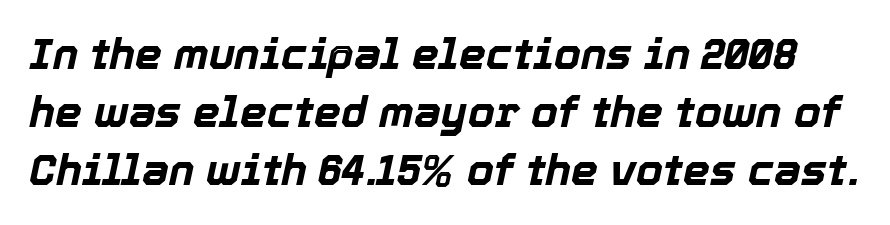
Posture: slanted. The vertical gap from one line to the next is medium. Only glyphs here, with clear space below each row. The characters look thick and weighty, a clear bold.
